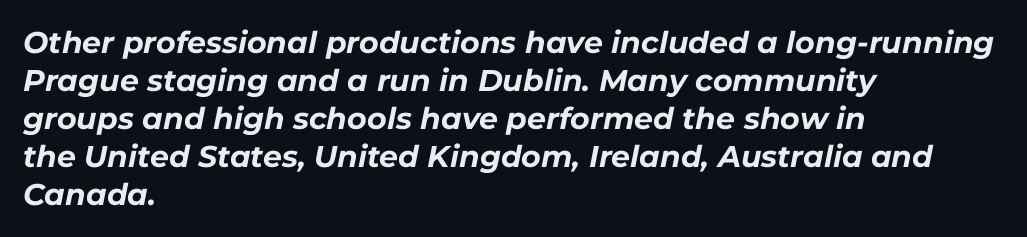
Q: Is the text bold? A: Yes.
Q: Is the text italic (slanted)? A: Yes, it leans right by about 11 degrees.
Q: Is the text underlined? A: No.
Q: How is the paragraph aligned? A: Left-aligned.
Q: Is the spacing between letters normal or unusually wide? A: Normal.
Q: Is the spacing between lines tight, normal or loose? A: Normal.
Q: Width (condensed, normal, or wide)? A: Normal.
Q: Stroke contrast? A: Low.
Q: x-height? A: Medium.
Q: Monospaced? A: No.
